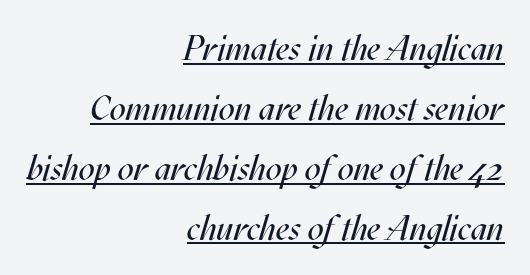
The typesetter chose a ragged-left arrangement here. Students, observe the line beneath the letters — that is underlining. Note the varied advance widths — an 'i' is clearly narrower than an 'm'. Here the glyphs are tracked normally, forming tight word shapes. A quiet, ordinary-to-light weight characterises the typeface. The text carries the slant typical of an italic or oblique font.
